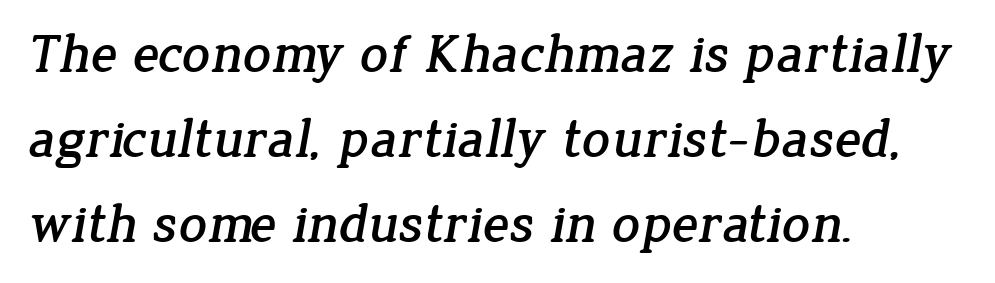
The ragged edge is on the right, which tells us the setting is flush left. The foot of each line stays bare and open. If you measured baseline to baseline, you'd find a middling distance. Serif or sans? Serif — the stroke terminals have little feet. Is the letter spacing exaggerated? No — it looks like the ordinary default.
